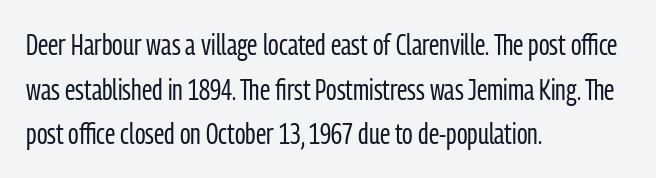
{"serif": "no", "italic": "no", "bold": "no", "weight": "regular", "width": "condensed", "stroke_contrast": "low", "x_height": "medium", "monospaced": "no", "underline": "no", "align": "left", "line_spacing": "normal", "line_spacing_ratio": 1.54, "letter_spacing": "normal", "letter_spacing_em": 0.0, "glyph_px": 29}
